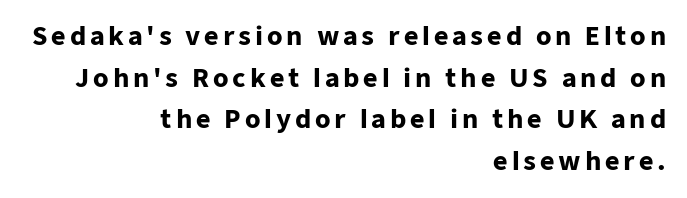
The image shows 25 px bold type, upright; set right-aligned, normal line spacing (1.67x), not underlined.
